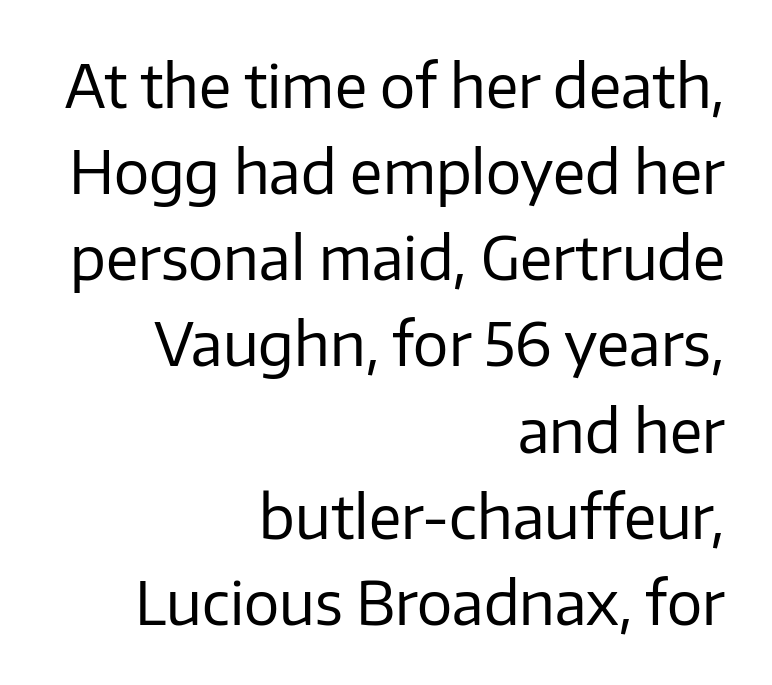
{"serif": "no", "italic": "no", "bold": "no", "weight": "regular", "width": "normal", "stroke_contrast": "low", "x_height": "medium", "monospaced": "no", "underline": "no", "align": "right", "line_spacing": "normal", "line_spacing_ratio": 1.46, "letter_spacing": "normal", "letter_spacing_em": 0.0, "glyph_px": 59}
